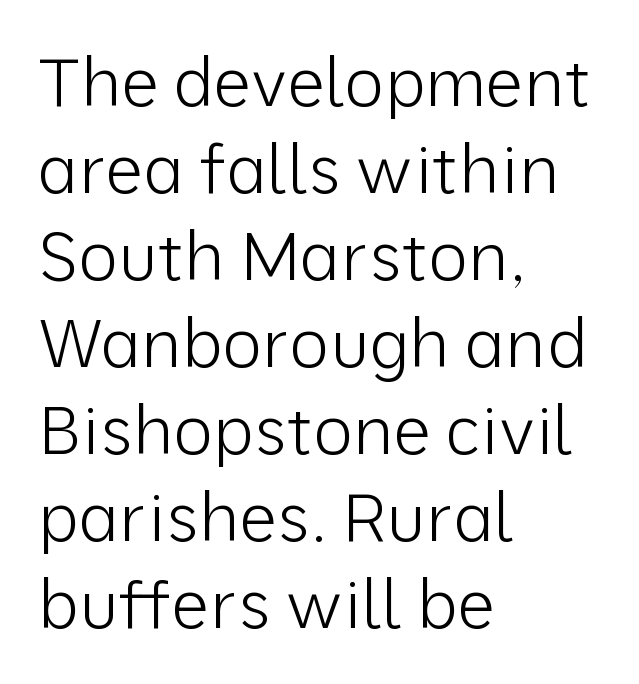
The image shows 68 px light sans-serif type, upright; set left-aligned, normal line spacing (1.28x), normal letter spacing, not underlined; low stroke contrast and a medium x-height.
